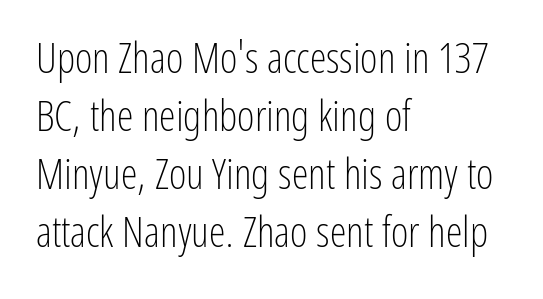
Do the characters align in a grid? No, the font is proportional. Left-aligned paragraph, ragged on the right. This block has exactly the height ordinary leading produces. The font's upright variant was chosen for this text. Letters have the restrained weight of plain body copy at most. Check the space under the baseline: it is left empty.
